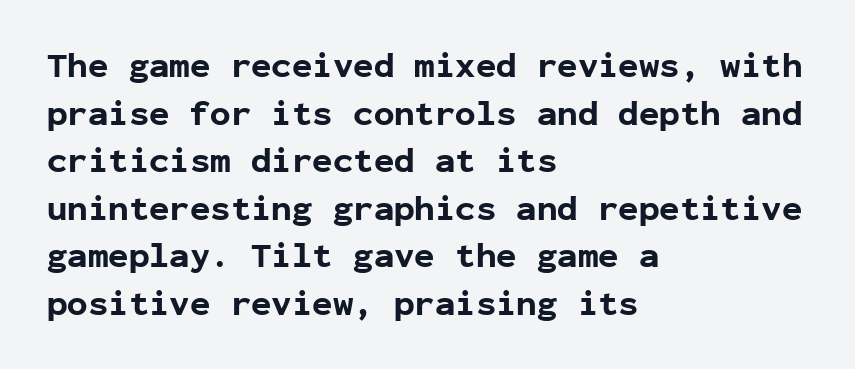
The image shows 34 px bold sans-serif type, upright, monospaced; set left-aligned, normal line spacing (1.4x), normal letter spacing, not underlined; low stroke contrast and a medium x-height.
